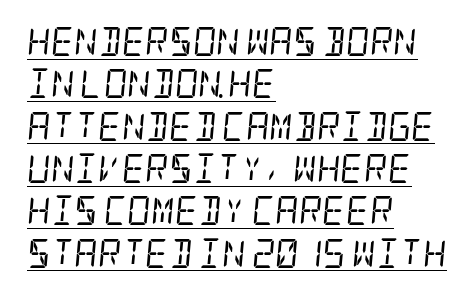
The image shows 29 px regular-weight, condensed serif type, italic (leaning right); set left-aligned, normal line spacing (1.46x), normal letter spacing, underlined; low stroke contrast and a large x-height.
